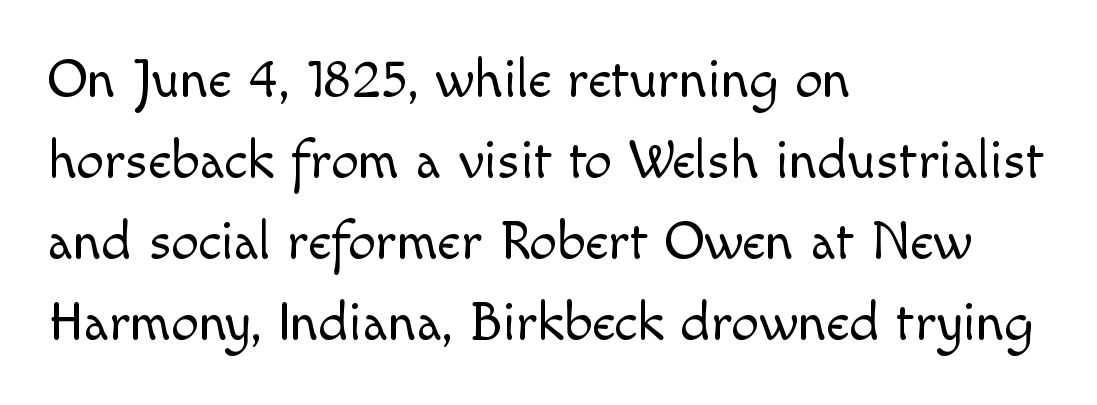
Q: Is the text bold? A: No.
Q: Is the text italic (slanted)? A: No, it is upright.
Q: Is the typeface a serif or a sans-serif typeface? A: Sans-serif.
Q: Is the text underlined? A: No.
Q: How is the paragraph aligned? A: Left-aligned.
Q: Is the spacing between letters normal or unusually wide? A: Normal.
Q: Is the spacing between lines tight, normal or loose? A: Normal.
Q: Width (condensed, normal, or wide)? A: Normal.
Q: x-height? A: Small.
Q: Monospaced? A: No.
